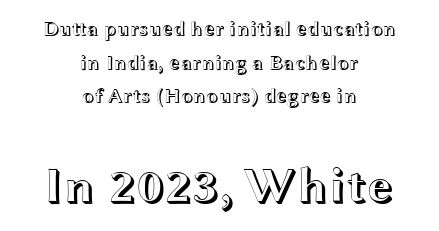
The image shows 49 px wide type, upright; set centered, normal line spacing (1.68x), normal letter spacing, not underlined; the second (bottom) block is 2.45x larger; a medium x-height.
